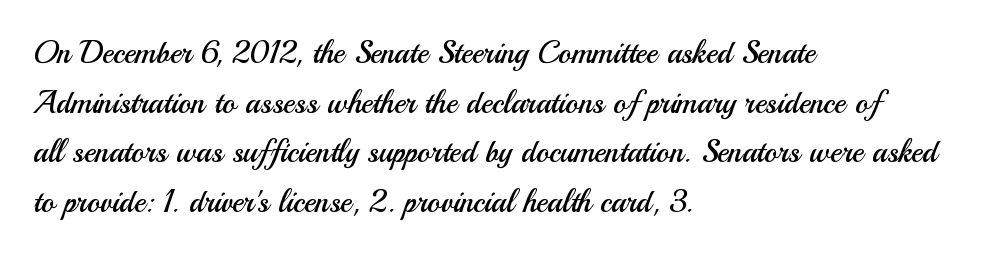
The image shows 31 px regular-weight sans-serif type; set left-aligned, normal line spacing (1.6x), normal letter spacing, not underlined; medium stroke contrast and a small x-height.
